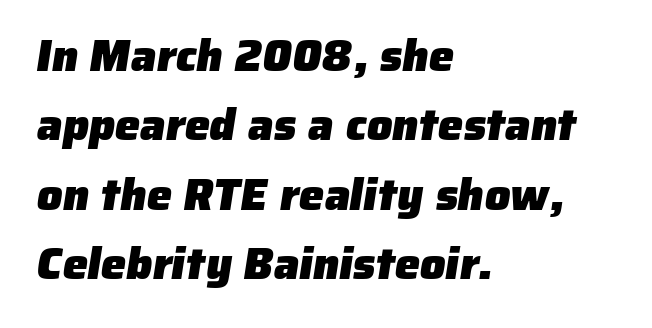
If you measured baseline to baseline, you'd find a middling distance. Every letter is thick-stroked: bold, no question. These lines are rendered in a variable-pitch font. Visually the block forms a straight wall on the left and a jagged coastline on the right. Type without underlining.
